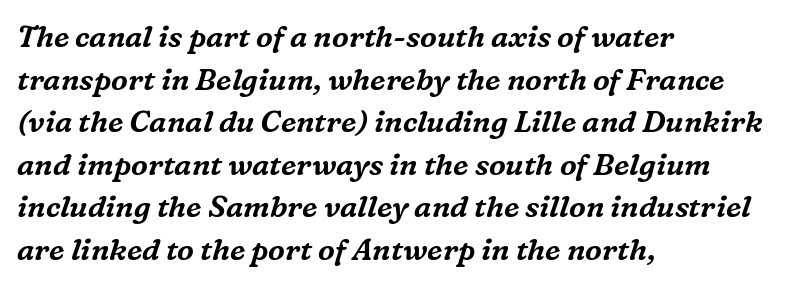
The image shows 30 px serif type, italic (leaning right); set left-aligned, normal line spacing (1.42x), normal letter spacing, not underlined; medium stroke contrast and a medium x-height.
